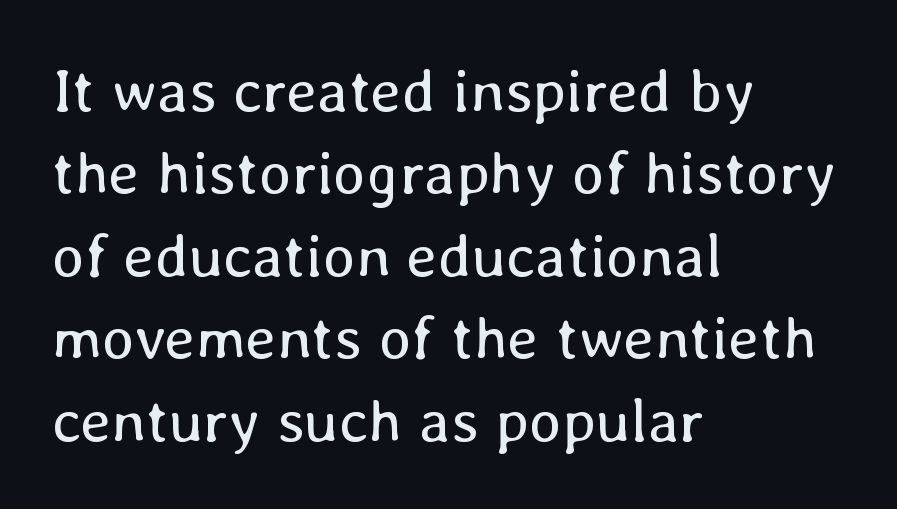
No extra tracking has been applied to these lines. Nothing heavy about these letters — not bold at all. Compared with a centered layout, this one pins lines to the left instead. Notice how the stems are strictly vertical — no italics here. The face used here is proportionally spaced, like ordinary book or web type. Baseline-to-baseline distance is the conventional proportion of letter height.
